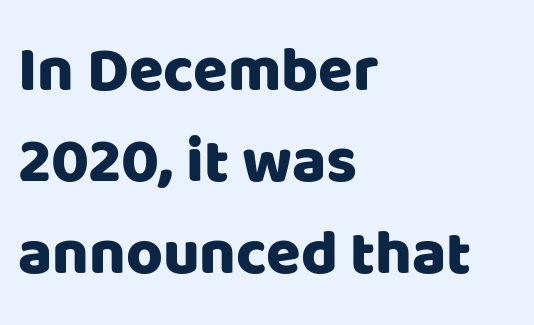
Q: Is the text italic (slanted)? A: No, it is upright.
Q: Is the typeface a serif or a sans-serif typeface? A: Sans-serif.
Q: Is the text underlined? A: No.
Q: How is the paragraph aligned? A: Left-aligned.
Q: Is the spacing between letters normal or unusually wide? A: Normal.
Q: Is the spacing between lines tight, normal or loose? A: Normal.
Q: Width (condensed, normal, or wide)? A: Normal.
Q: Stroke contrast? A: Low.
Q: x-height? A: Large.
Q: Monospaced? A: No.
